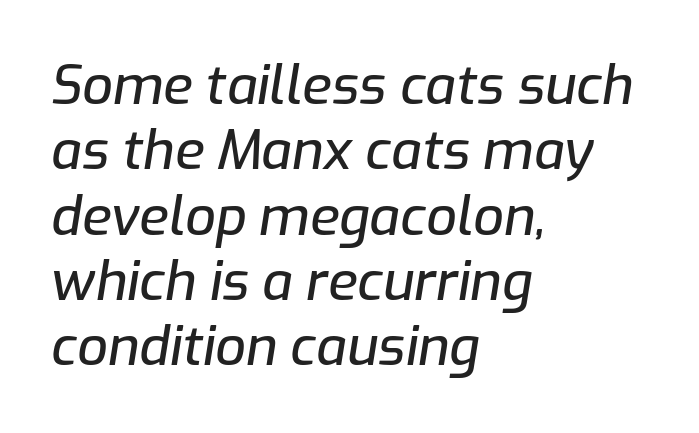
{"italic": "yes", "lean": "right", "slant_degrees": 9, "width": "normal", "stroke_contrast": "low", "x_height": "medium", "monospaced": "no", "underline": "no", "align": "left", "line_spacing_ratio": 1.21, "letter_spacing": "normal", "letter_spacing_em": 0.0, "glyph_px": 54}
